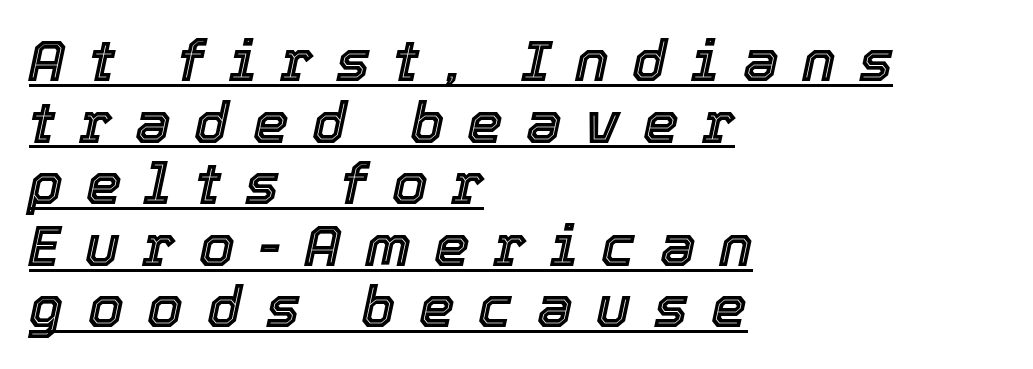
The image shows 57 px text type, italic (leaning right); set left-aligned, tight line spacing (1.08x), unusually wide letter spacing (+0.41 em), underlined; a medium x-height.
